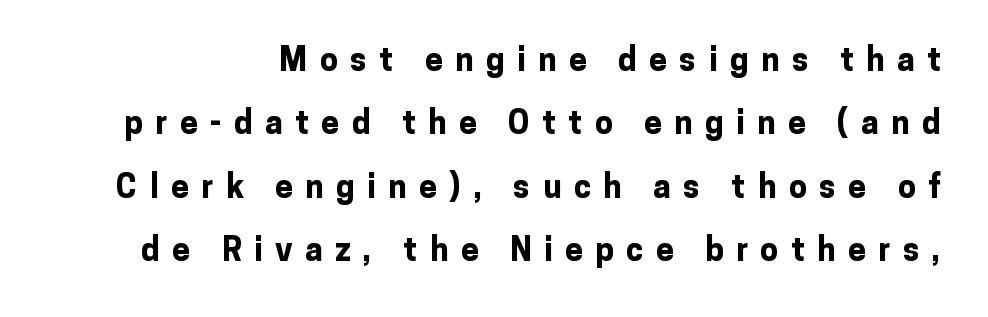
The image shows 32 px bold sans-serif type, upright; set loose line spacing (1.98x), unusually wide letter spacing (+0.39 em), not underlined; low stroke contrast and a medium x-height.
